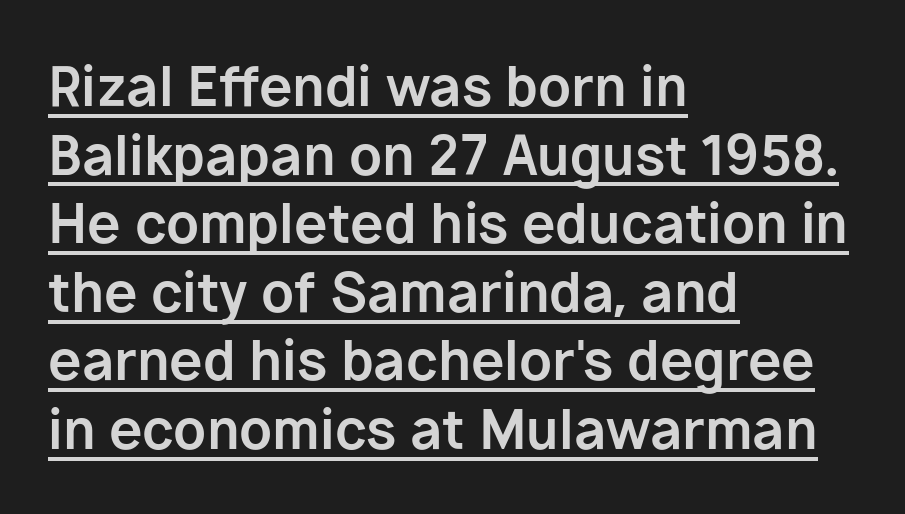
{"serif": "no", "italic": "no", "bold": "yes", "weight": "bold", "width": "normal", "stroke_contrast": "low", "x_height": "medium", "monospaced": "no", "underline": "yes", "align": "left", "line_spacing": "normal", "line_spacing_ratio": 1.27, "letter_spacing": "normal", "letter_spacing_em": 0.0, "glyph_px": 54}
